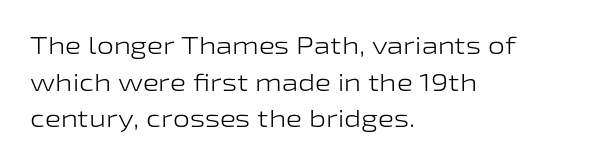
The image shows 24 px text type, upright; set left-aligned, normal line spacing (1.53x), normal letter spacing, not underlined.
